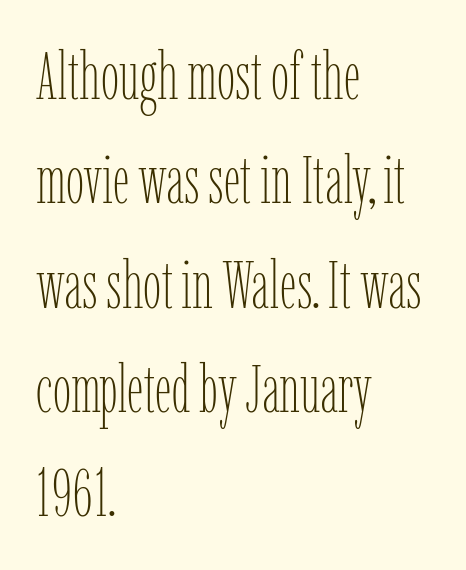
{"italic": "no", "bold": "no", "weight": "thin", "width": "condensed", "stroke_contrast": "low", "x_height": "medium", "monospaced": "no", "underline": "no", "align": "left", "line_spacing": "normal", "line_spacing_ratio": 1.58, "letter_spacing": "normal", "letter_spacing_em": 0.0, "glyph_px": 66}
